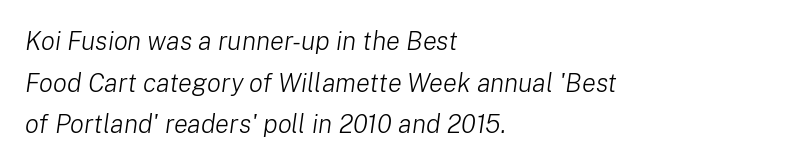
An italicized treatment has been applied to the whole sample. Unmarked baselines from the first word to the last. Letter spacing: default. A typesetter would call this leading conventional body-copy spacing.
